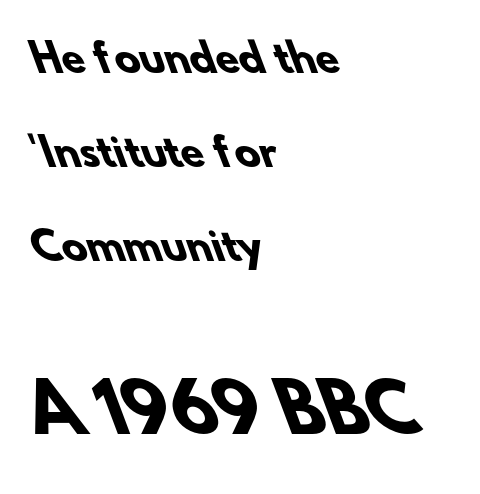
The image shows 66 px heavy sans-serif type; set left-aligned, loose line spacing (2.48x), normal letter spacing, not underlined; the second (bottom) block is 1.74x larger; low stroke contrast and a small x-height.
